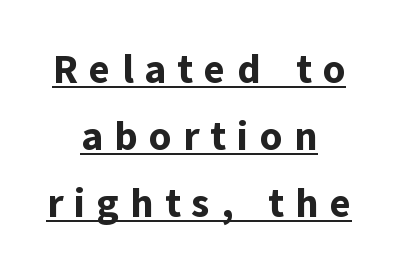
Inter-character spacing is expanded well beyond the font's built-in metrics. A rule runs beneath these lines of type. On the weight axis this lands at bold, roughly 700. The passage shown stacks its lines at a standard gap.
